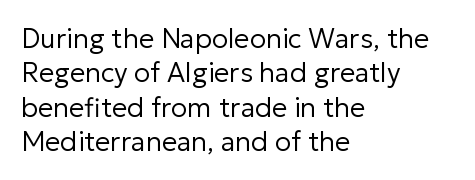
The letterforms sit at book weight or below. Honestly, the letter spacing is just normal — you wouldn't notice it. The type sits square on the baseline with zero lean. Unmarked baselines from the first word to the last. The text block is weighted toward the left margin, trailing off unevenly rightward. The designer left line spacing at the default.
